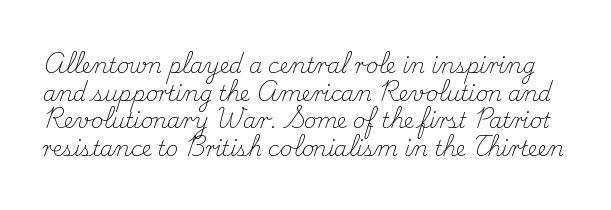
Here the glyphs are tracked normally, forming tight word shapes. This block has exactly the height ordinary leading produces. The glyphs are unaccompanied by any horizontal stroke below them. Vertical stems look standard width or narrower in stroke.
